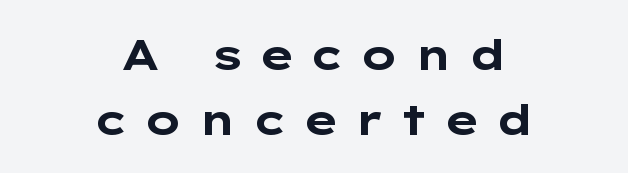
The image shows 43 px bold, wide sans-serif type, upright; set centered, normal line spacing (1.51x), unusually wide letter spacing (+0.36 em), not underlined; low stroke contrast and a medium x-height.
